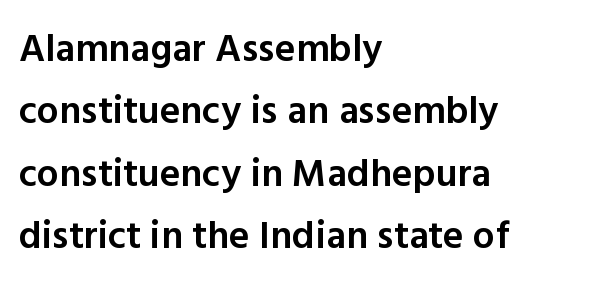
Descenders are the only things crossing below the line. Is the type bold? Partly — it's a semibold, heavier than regular but not fully bold. A typesetter would label this face a sans. Note the varied advance widths — an 'i' is clearly narrower than an 'm'. Style check: upright.
